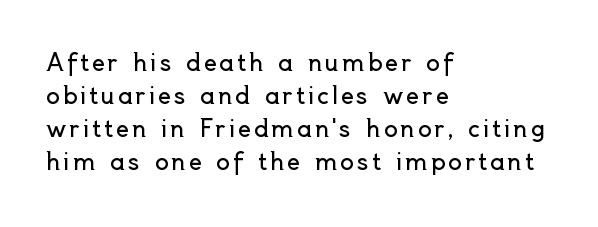
The image shows 23 px text type, upright; set left-aligned, normal line spacing (1.43x), not underlined.
